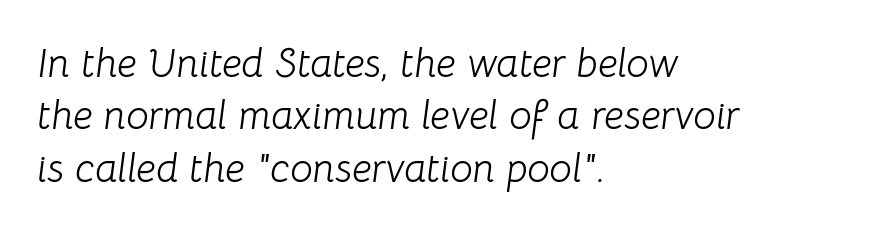
The image shows 40 px light type, italic (leaning right); set left-aligned, normal line spacing (1.31x), normal letter spacing, not underlined; low stroke contrast and a medium x-height.
